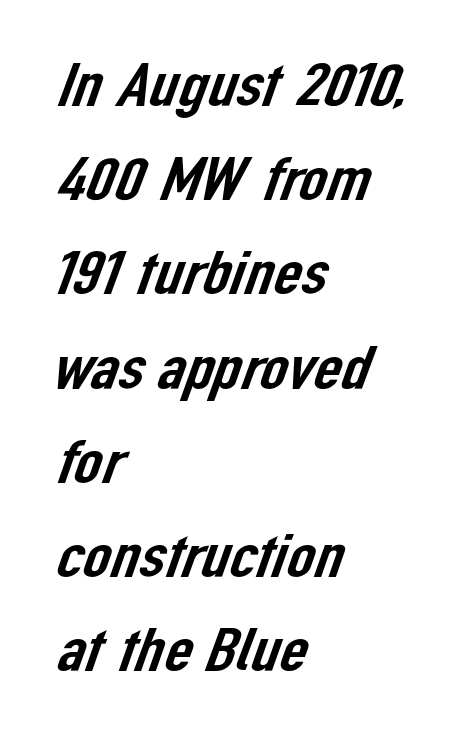
{"serif": "no", "width": "normal", "stroke_contrast": "low", "x_height": "medium", "monospaced": "no", "underline": "no", "align": "left", "line_spacing": "normal", "line_spacing_ratio": 1.52, "letter_spacing": "normal", "letter_spacing_em": 0.0, "glyph_px": 62}
